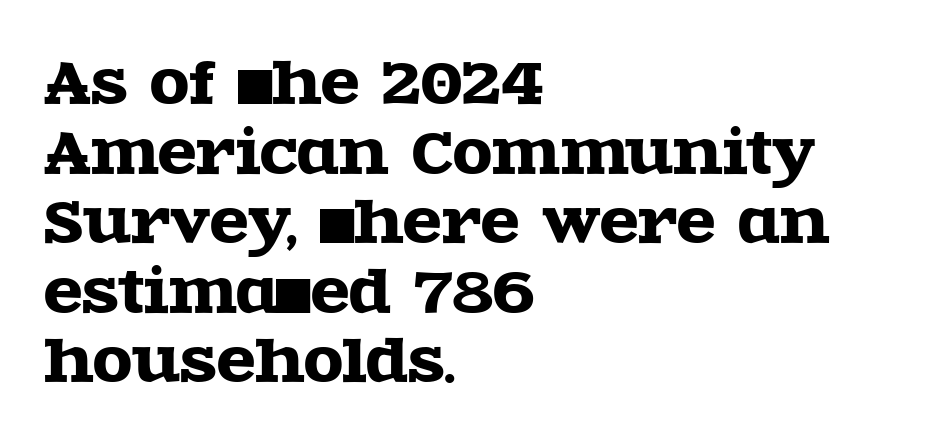
{"serif": "yes", "italic": "no", "width": "wide", "x_height": "large", "monospaced": "no", "underline": "no", "align": "left", "line_spacing_ratio": 1.22, "letter_spacing": "normal", "letter_spacing_em": 0.0, "glyph_px": 57}
